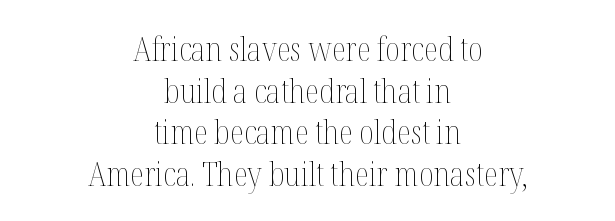
The image shows 33 px thin, condensed type, upright; set centered, normal line spacing (1.26x), normal letter spacing, not underlined; medium stroke contrast and a medium x-height.
